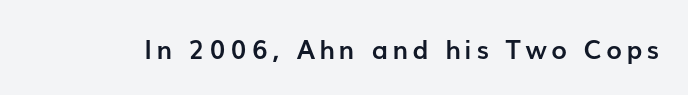
The image shows 26 px bold type, upright; set not underlined.
